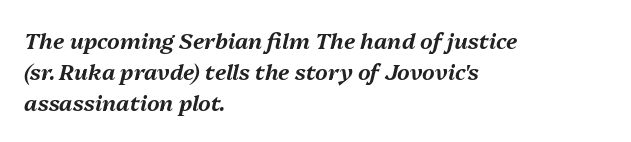
The leading is moderate, giving the passage an even texture. It's the slanting kind of type. Left-aligned paragraph, ragged on the right. Nothing unusual about the tracking: characters are spaced as the font intends. Descenders are the only things crossing below the line.
